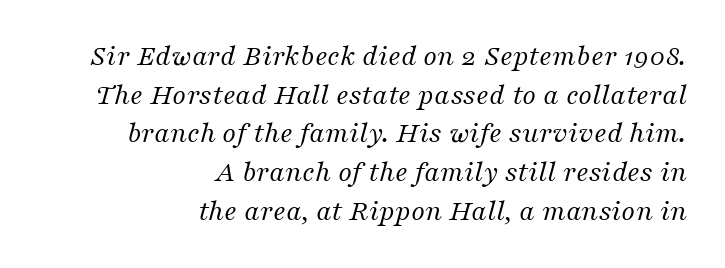
The image shows 30 px regular-weight serif type, italic (leaning right); set right-aligned, normal line spacing (1.29x), normal letter spacing, not underlined; medium stroke contrast and a medium x-height.
